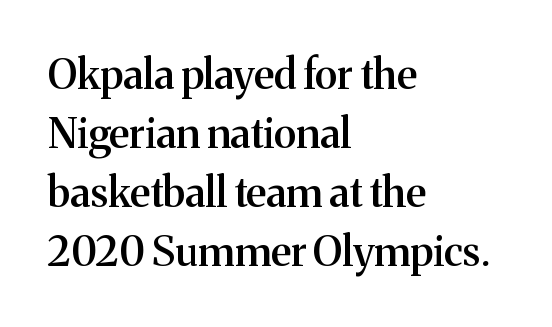
Glyph-to-glyph distance matches everyday printed text. The rendering uses a semibold face; strokes are thickened but not to full bold. Reading down the block, your eye returns to a fixed left position each line. Evenly set lines give the paragraph a standard silhouette. Character widths vary here, with narrow letters taking less room than wide ones. Unlike a clean sans, this face finishes its strokes with serifs.
